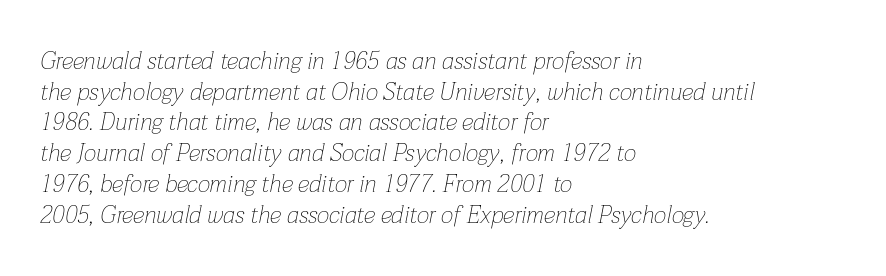
{"italic": "yes", "lean": "right", "slant_degrees": 12, "bold": "no", "underline": "no", "align": "left", "line_spacing": "normal", "line_spacing_ratio": 1.28, "letter_spacing": "normal", "letter_spacing_em": 0.0, "glyph_px": 24}
